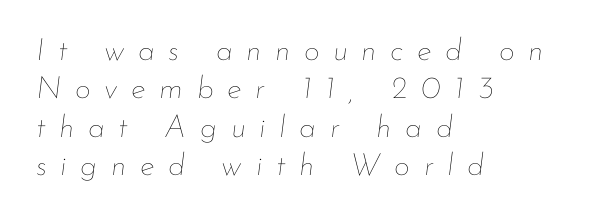
The letters advance in unequal steps, a hallmark of proportional type. The paragraph shown leans on its left margin. A quiet, ordinary-to-light weight characterises the typeface. Rule under the text: the space is simply empty.
